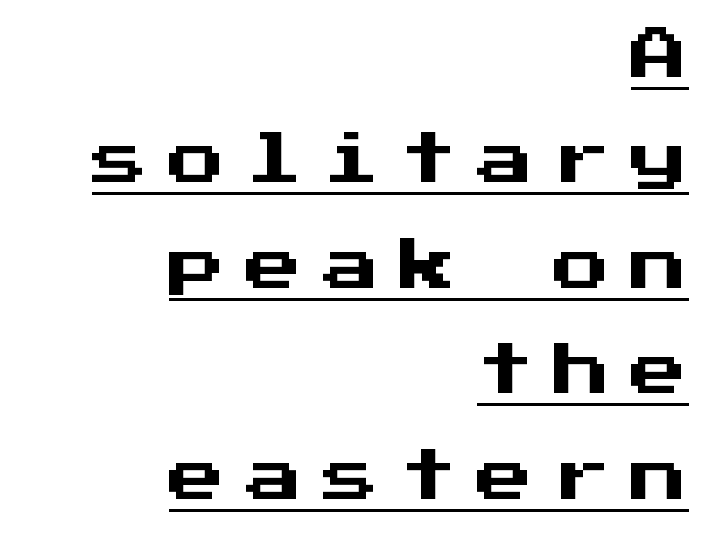
{"serif": "no", "italic": "no", "width": "normal", "stroke_contrast": "medium", "x_height": "medium", "monospaced": "yes", "underline": "yes", "align": "right", "line_spacing_ratio": 1.85, "letter_spacing": "wide", "letter_spacing_em": 0.35, "glyph_px": 57}
